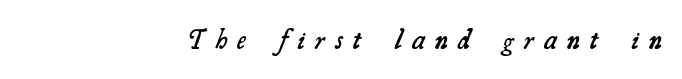
Q: Is the text bold? A: Semi-bold.
Q: Is the typeface a serif or a sans-serif typeface? A: Serif.
Q: Is the text underlined? A: No.
Q: How is the paragraph aligned? A: Right-aligned.
Q: Is the spacing between letters normal or unusually wide? A: Unusually wide.
Q: Width (condensed, normal, or wide)? A: Normal.
Q: Stroke contrast? A: Medium.
Q: x-height? A: Small.
Q: Monospaced? A: No.
